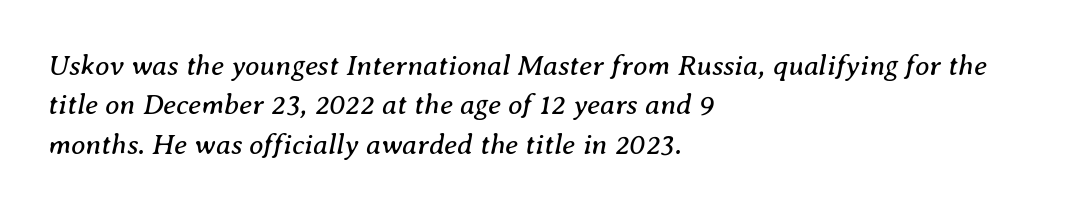
Q: Is the text bold? A: No.
Q: Is the text italic (slanted)? A: Yes, it leans right by about 8 degrees.
Q: Is the typeface a serif or a sans-serif typeface? A: Serif.
Q: Is the text underlined? A: No.
Q: How is the paragraph aligned? A: Left-aligned.
Q: Is the spacing between letters normal or unusually wide? A: Normal.
Q: Is the spacing between lines tight, normal or loose? A: Normal.
Q: Width (condensed, normal, or wide)? A: Normal.
Q: Stroke contrast? A: Medium.
Q: x-height? A: Medium.
Q: Monospaced? A: No.
